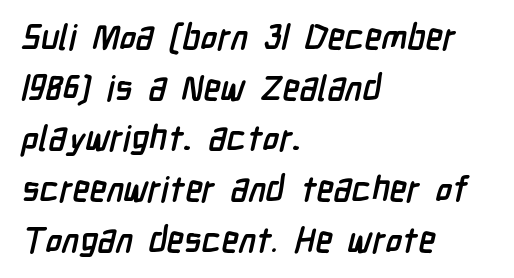
Note the varied advance widths — an 'i' is clearly narrower than an 'm'. A full-strength bold gives these letters their thick strokes. No feet cap the strokes, marking this as sans-serif type. Tracking here is standard; glyphs follow each other at the usual distance.
